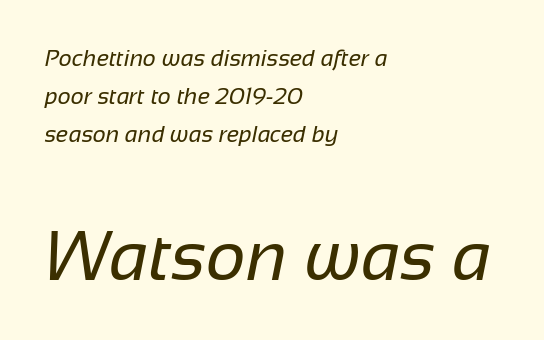
The ragged edge is on the right, which tells us the setting is flush left. The font family rendered here belongs to the sans-serif group. The face used here appears at its bigger size in the lower chunk. The strokes carry an ordinary text weight at most. Letters rest on an invisible, unmarked baseline.
